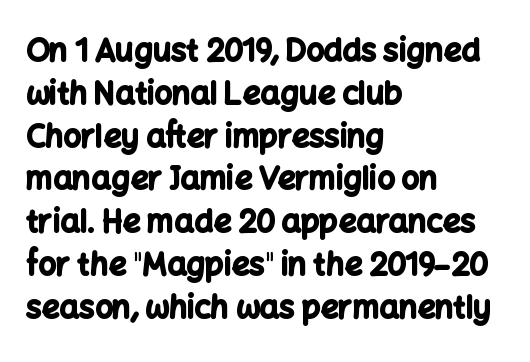
The image shows 31 px bold sans-serif type, upright; set left-aligned, normal line spacing (1.38x), normal letter spacing, not underlined; low stroke contrast and a medium x-height.
